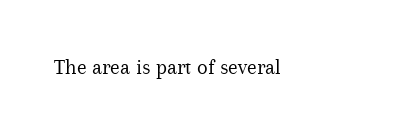
{"italic": "no", "bold": "no", "underline": "no", "letter_spacing": "normal", "letter_spacing_em": 0.0, "glyph_px": 22}
